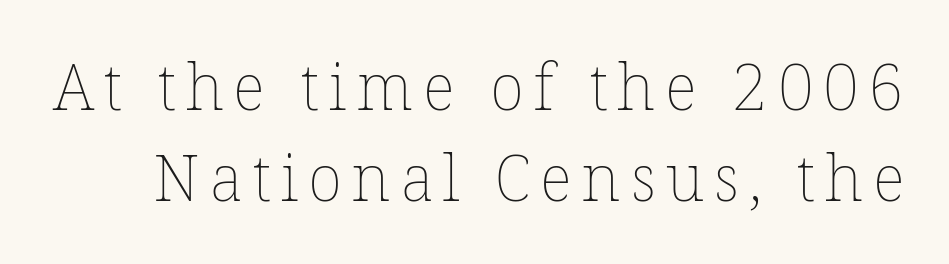
{"italic": "no", "bold": "no", "weight": "thin", "width": "normal", "stroke_contrast": "low", "x_height": "medium", "monospaced": "no", "underline": "no", "line_spacing": "normal", "line_spacing_ratio": 1.42, "glyph_px": 64}
